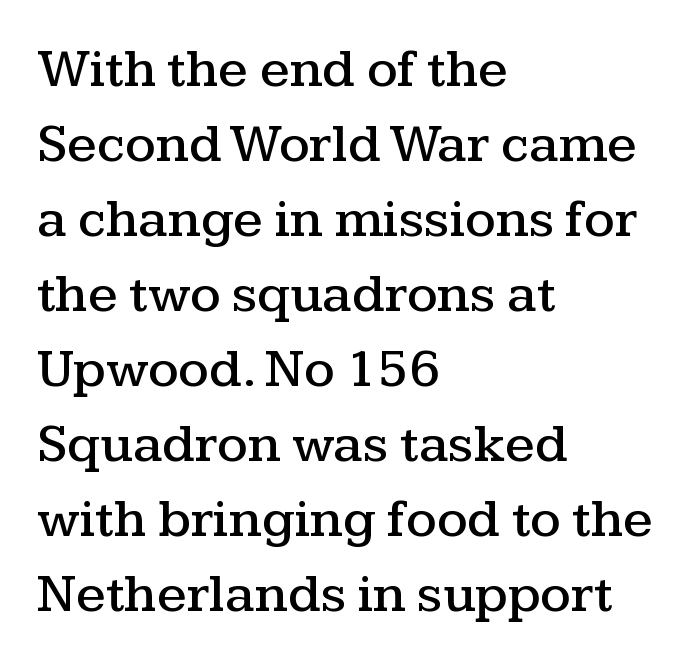
The image shows 54 px wide serif type, upright; set left-aligned, normal line spacing (1.39x), normal letter spacing, not underlined; medium stroke contrast and a medium x-height.
